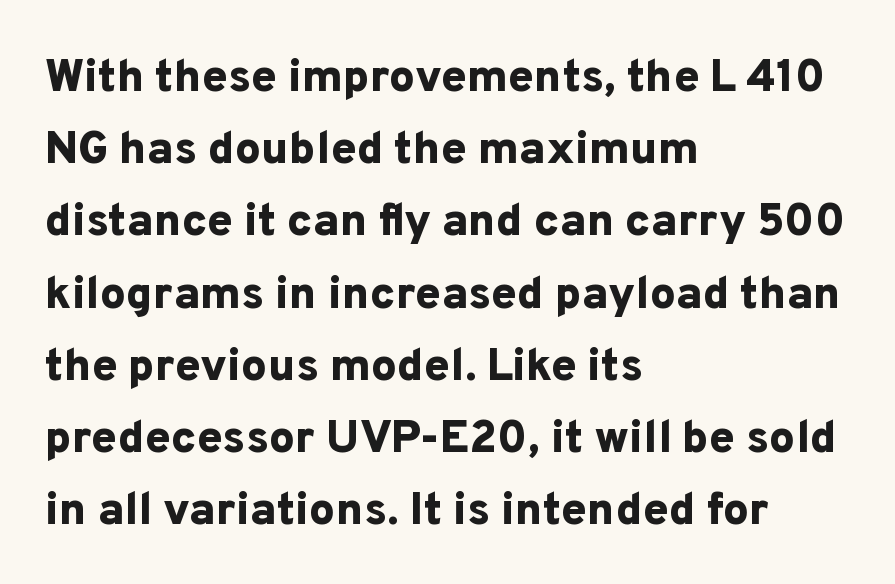
Q: Is the text bold? A: Yes.
Q: Is the text italic (slanted)? A: No, it is upright.
Q: Is the typeface a serif or a sans-serif typeface? A: Sans-serif.
Q: Is the text underlined? A: No.
Q: How is the paragraph aligned? A: Left-aligned.
Q: Is the spacing between letters normal or unusually wide? A: Normal.
Q: Is the spacing between lines tight, normal or loose? A: Normal.
Q: Width (condensed, normal, or wide)? A: Normal.
Q: Stroke contrast? A: Low.
Q: x-height? A: Medium.
Q: Monospaced? A: No.
